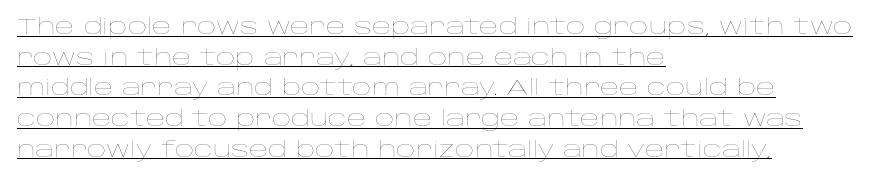
Q: Is the text bold? A: No.
Q: Is the text italic (slanted)? A: No, it is upright.
Q: Is the text underlined? A: Yes.
Q: How is the paragraph aligned? A: Left-aligned.
Q: Is the spacing between letters normal or unusually wide? A: Normal.
Q: Is the spacing between lines tight, normal or loose? A: Normal.
